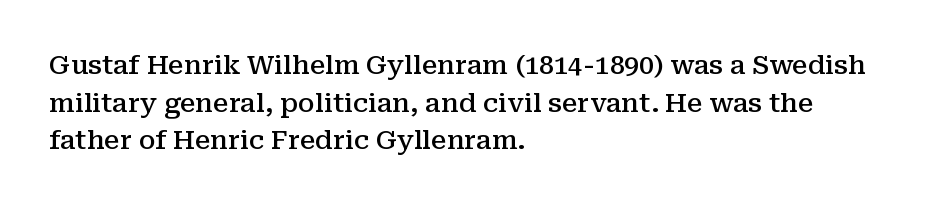
{"italic": "no", "bold": "semi", "underline": "no", "align": "left", "line_spacing": "normal", "line_spacing_ratio": 1.45, "letter_spacing": "normal", "letter_spacing_em": 0.0, "glyph_px": 26}
